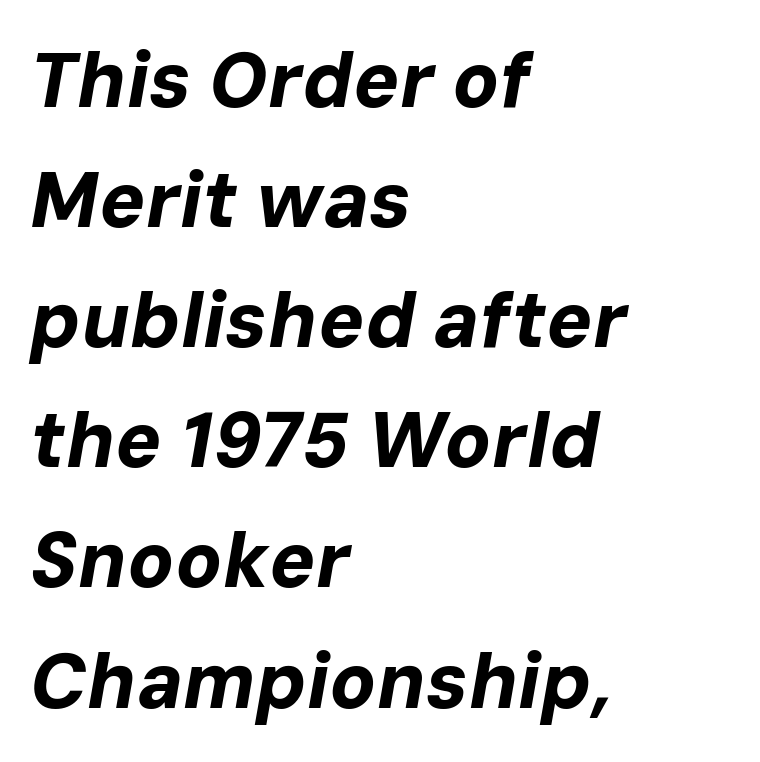
{"italic": "yes", "lean": "right", "slant_degrees": 10, "bold": "yes", "weight": "bold", "width": "normal", "stroke_contrast": "low", "x_height": "medium", "monospaced": "no", "underline": "no", "align": "left", "line_spacing": "normal", "line_spacing_ratio": 1.56, "letter_spacing": "normal", "letter_spacing_em": 0.0, "glyph_px": 77}
